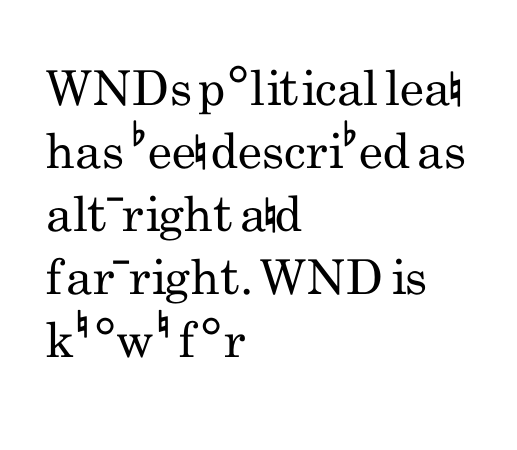
The image shows 48 px regular-weight, condensed sans-serif type, upright; set left-aligned, normal line spacing (1.31x), normal letter spacing, not underlined; low stroke contrast and a small x-height.
